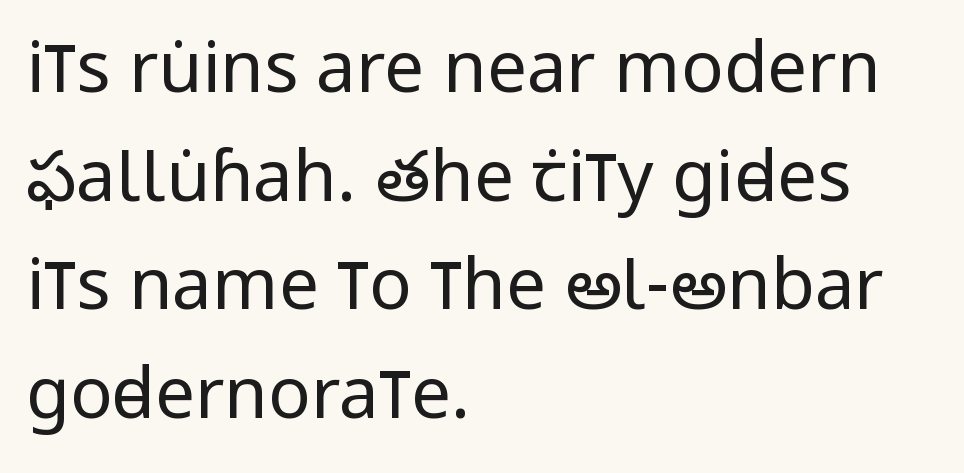
The image shows 71 px regular-weight, condensed sans-serif type, upright; set left-aligned, normal line spacing (1.53x), normal letter spacing, not underlined; low stroke contrast and a large x-height.
